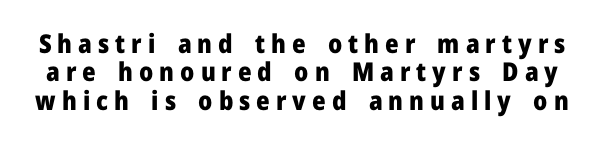
Q: Is the text bold? A: Yes.
Q: Is the text italic (slanted)? A: No, it is upright.
Q: Is the text underlined? A: No.
Q: Is the spacing between letters normal or unusually wide? A: Unusually wide.
Q: Is the spacing between lines tight, normal or loose? A: Tight.
